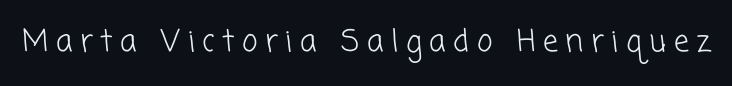
{"serif": "no", "bold": "no", "weight": "light", "width": "normal", "stroke_contrast": "low", "x_height": "medium", "monospaced": "no", "underline": "no", "letter_spacing": "wide", "letter_spacing_em": 0.25, "glyph_px": 30}
